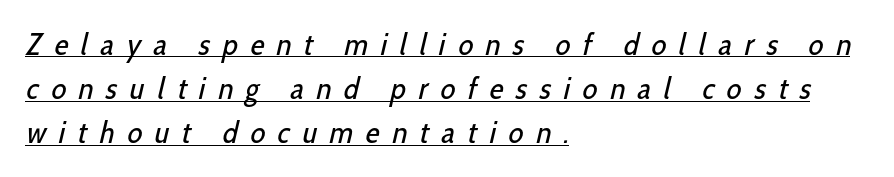
Q: Is the text bold? A: No.
Q: Is the typeface a serif or a sans-serif typeface? A: Sans-serif.
Q: Is the text underlined? A: Yes.
Q: How is the paragraph aligned? A: Left-aligned.
Q: Is the spacing between letters normal or unusually wide? A: Unusually wide.
Q: Is the spacing between lines tight, normal or loose? A: Normal.
Q: Width (condensed, normal, or wide)? A: Condensed.
Q: Stroke contrast? A: Low.
Q: x-height? A: Medium.
Q: Monospaced? A: No.
